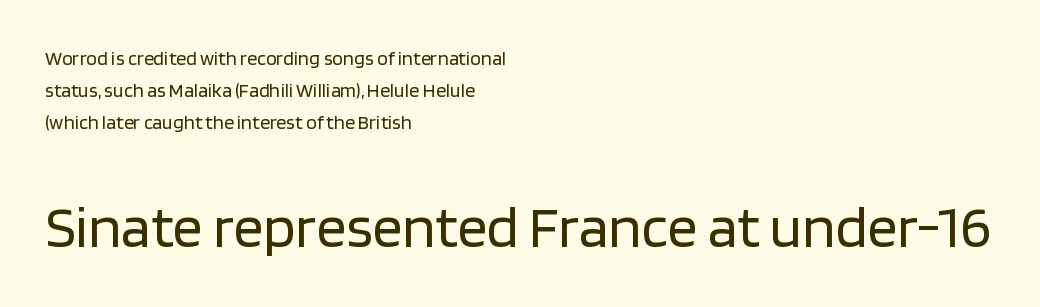
The image shows 60 px regular-weight sans-serif type, upright; set left-aligned, normal line spacing (1.6x), normal letter spacing, not underlined; the second (bottom) block is 3.0x larger; low stroke contrast and a large x-height.
